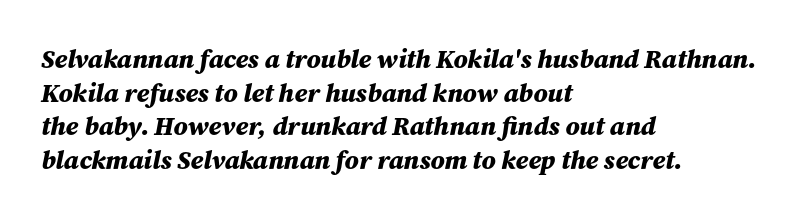
The image shows 26 px bold type, italic (leaning right); set left-aligned, normal line spacing (1.29x), normal letter spacing, not underlined.
